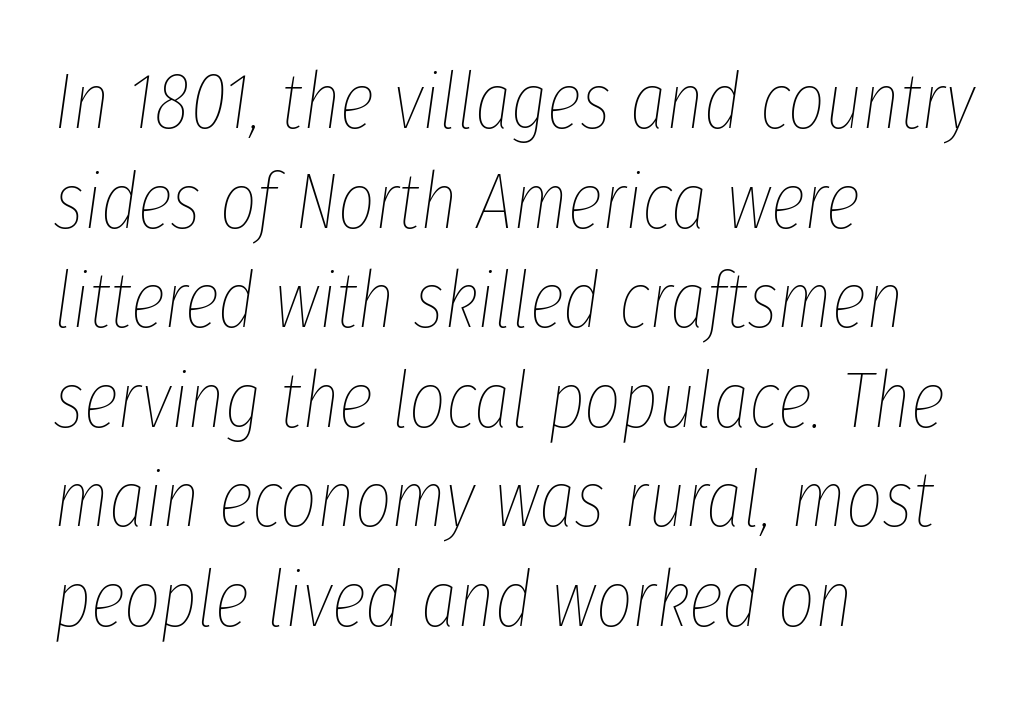
Q: Is the text bold? A: No.
Q: Is the text italic (slanted)? A: Yes, it leans right by about 8 degrees.
Q: Is the text underlined? A: No.
Q: How is the paragraph aligned? A: Left-aligned.
Q: Is the spacing between letters normal or unusually wide? A: Normal.
Q: Is the spacing between lines tight, normal or loose? A: Normal.
Q: Width (condensed, normal, or wide)? A: Condensed.
Q: Stroke contrast? A: Low.
Q: x-height? A: Medium.
Q: Monospaced? A: No.
